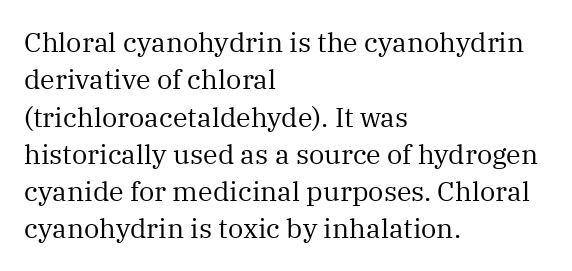
Q: Is the text bold? A: No.
Q: Is the text italic (slanted)? A: No, it is upright.
Q: Is the text underlined? A: No.
Q: How is the paragraph aligned? A: Left-aligned.
Q: Is the spacing between letters normal or unusually wide? A: Normal.
Q: Is the spacing between lines tight, normal or loose? A: Normal.
